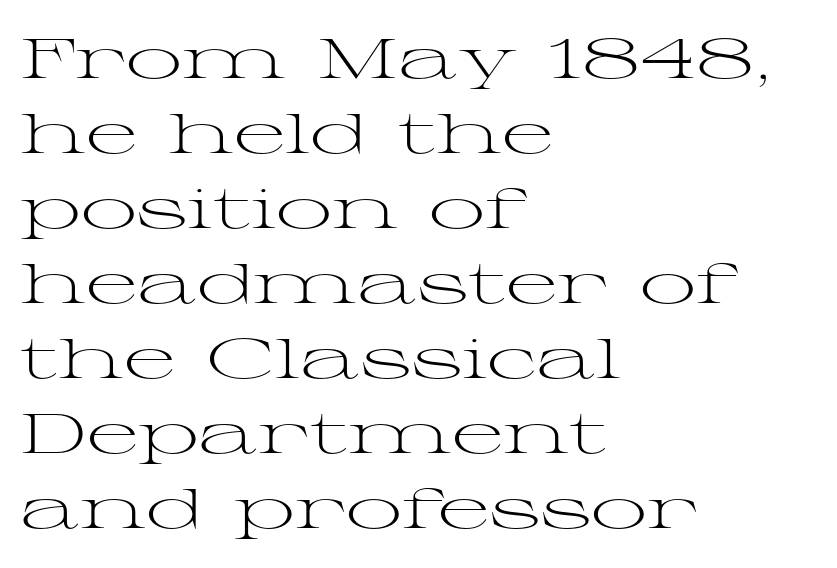
Q: Is the text bold? A: No.
Q: Is the text italic (slanted)? A: No, it is upright.
Q: Is the typeface a serif or a sans-serif typeface? A: Serif.
Q: Is the text underlined? A: No.
Q: How is the paragraph aligned? A: Left-aligned.
Q: Is the spacing between letters normal or unusually wide? A: Normal.
Q: Is the spacing between lines tight, normal or loose? A: Normal.
Q: Width (condensed, normal, or wide)? A: Wide.
Q: Stroke contrast? A: Medium.
Q: x-height? A: Medium.
Q: Monospaced? A: No.
